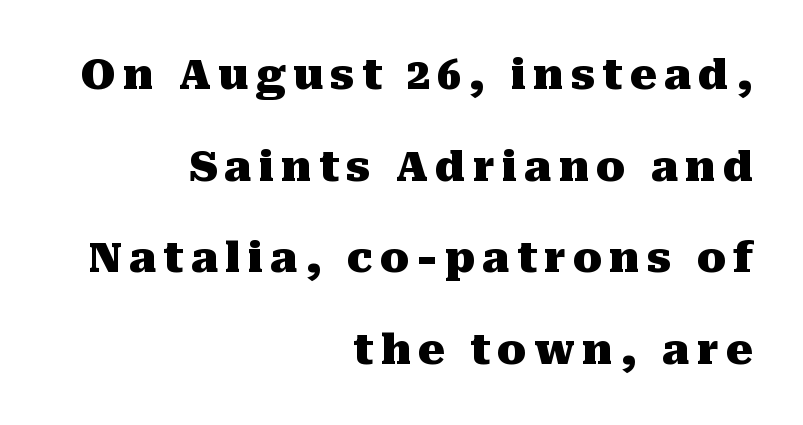
{"serif": "yes", "italic": "no", "bold": "yes", "weight": "heavy", "width": "normal", "stroke_contrast": "medium", "x_height": "medium", "monospaced": "no", "underline": "no", "align": "right", "line_spacing": "loose", "line_spacing_ratio": 2.18, "glyph_px": 42}
